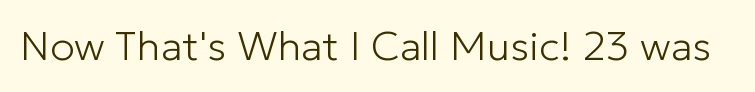
I'd call this a sans setting — the letters go barefoot. The zone under the glyphs is completely vacant. No chunkiness to these letters — they're not bold. The rendering uses natural spacing where letterforms have individual widths. You can tell it's not italic because the verticals are truly vertical. Tracking value appears to be zero — textbook default spacing.
